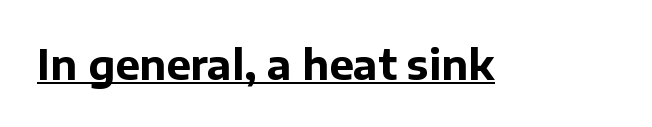
Default kerning and tracking; the words read as compact shapes. Strong, thick strokes mark this as bold type. No italicization has been applied; the sample stays upright. A continuous stroke trails under the words, as in a hyperlink. This rendering employs a face without finishing strokes, i.e., a sans-serif.
